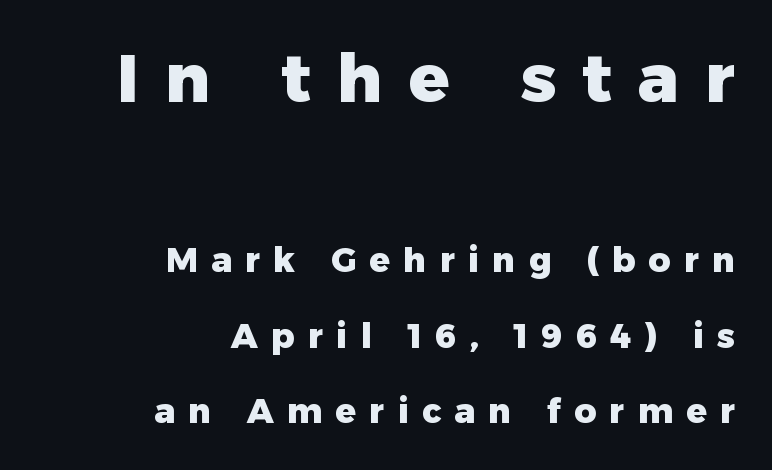
The image shows 67 px heavy sans-serif type, upright; set right-aligned, loose line spacing (2.22x), unusually wide letter spacing (+0.39 em), not underlined; the first (top) block is 1.97x larger; low stroke contrast and a medium x-height.
